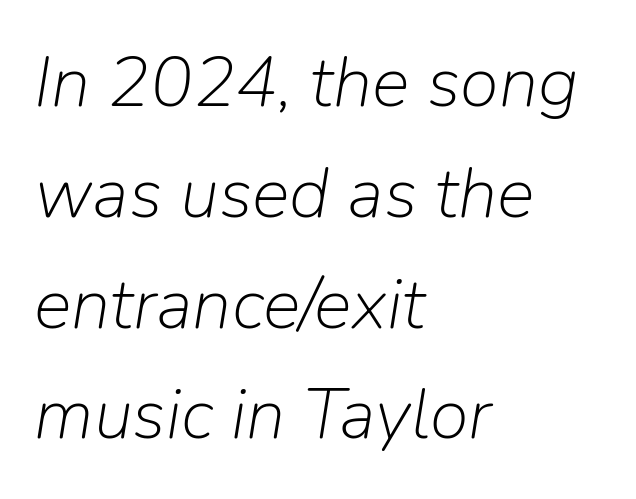
Q: Is the text bold? A: No.
Q: Is the text italic (slanted)? A: Yes, it leans right by about 9 degrees.
Q: Is the text underlined? A: No.
Q: How is the paragraph aligned? A: Left-aligned.
Q: Is the spacing between letters normal or unusually wide? A: Normal.
Q: Is the spacing between lines tight, normal or loose? A: Normal.
Q: Width (condensed, normal, or wide)? A: Normal.
Q: Stroke contrast? A: Low.
Q: x-height? A: Medium.
Q: Monospaced? A: No.
